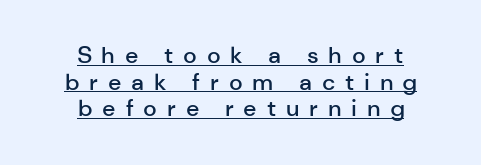
{"italic": "no", "bold": "semi", "underline": "yes", "align": "center", "line_spacing_ratio": 1.16, "letter_spacing": "wide", "letter_spacing_em": 0.43, "glyph_px": 23}
